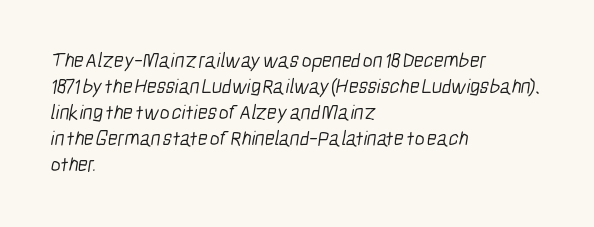
One-word summary of the alignment: left. Spacing between characters is what you'd get straight out of the box. A bare baseline throughout the passage. The weight would be labelled regular, book, light, or lighter still.
